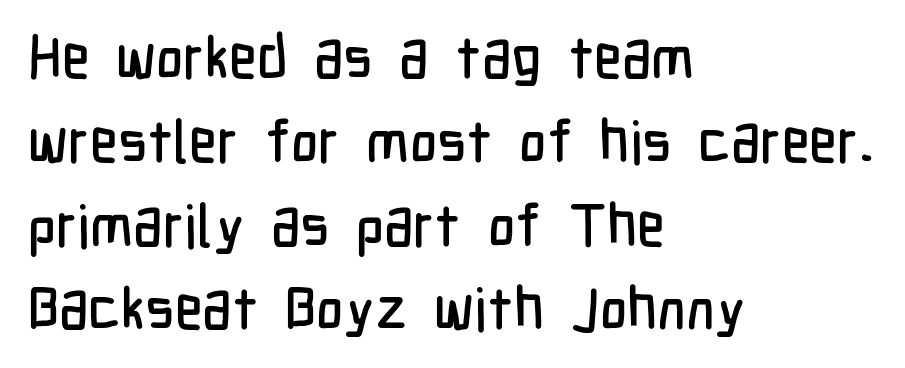
The image shows 59 px condensed sans-serif type, upright; set left-aligned, normal line spacing (1.42x), normal letter spacing, not underlined; low stroke contrast and a medium x-height.
